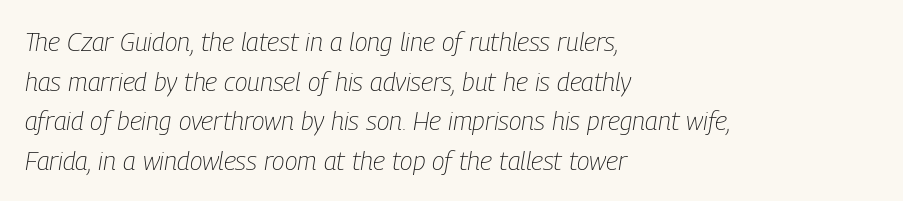
{"italic": "yes", "lean": "right", "slant_degrees": 9, "bold": "no", "underline": "no", "align": "left", "line_spacing": "normal", "line_spacing_ratio": 1.52, "letter_spacing": "normal", "letter_spacing_em": 0.0, "glyph_px": 26}
